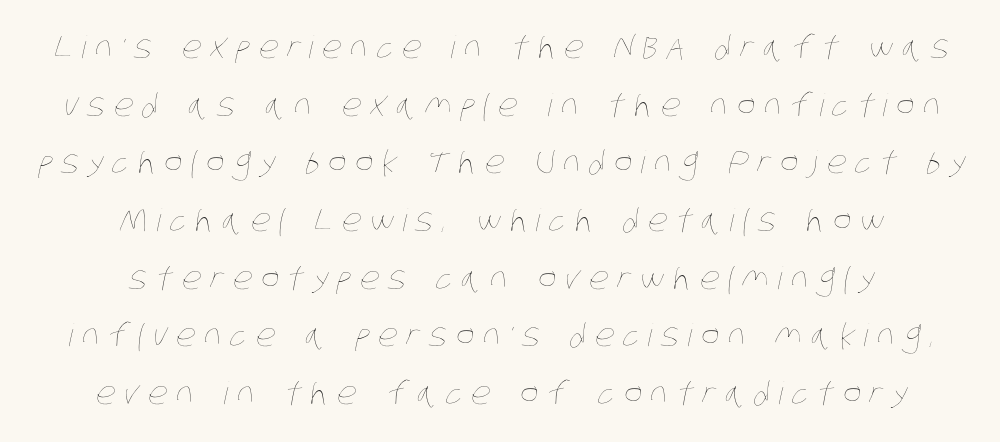
The image shows 31 px thin, condensed type; set centered, line spacing 1.86x, unusually wide letter spacing (+0.28 em), not underlined; low stroke contrast and a large x-height.
